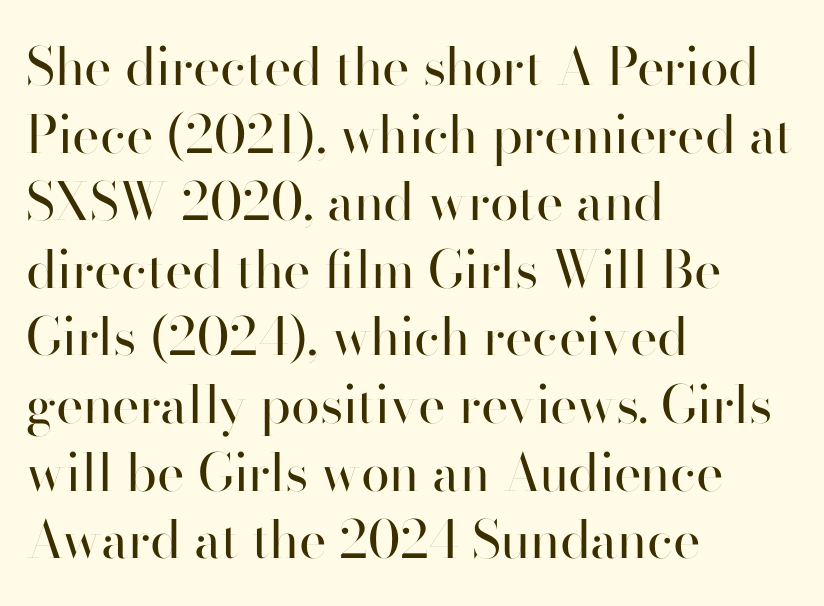
{"serif": "no", "italic": "no", "bold": "no", "weight": "regular", "width": "normal", "stroke_contrast": "high", "x_height": "small", "monospaced": "no", "underline": "no", "align": "left", "line_spacing": "normal", "line_spacing_ratio": 1.3, "letter_spacing": "normal", "letter_spacing_em": 0.0, "glyph_px": 52}
